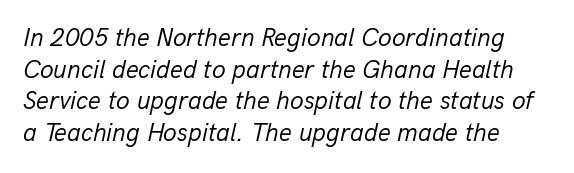
Q: Is the text bold? A: No.
Q: Is the text italic (slanted)? A: Yes, it leans right by about 13 degrees.
Q: Is the text underlined? A: No.
Q: Is the spacing between letters normal or unusually wide? A: Normal.
Q: Is the spacing between lines tight, normal or loose? A: Normal.
